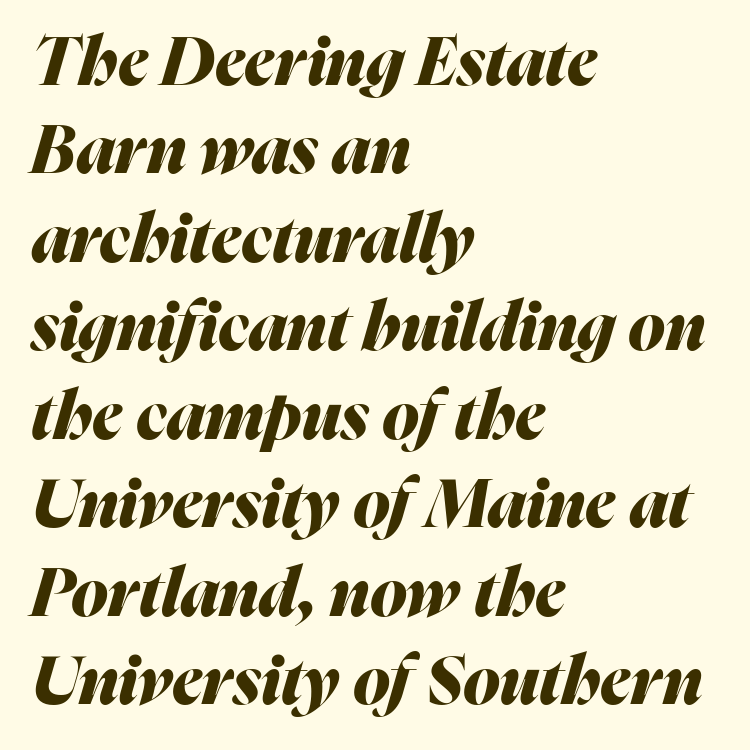
The lines sit at an ordinary, default distance from one another. The words here are not underlined. Each glyph is drawn with heavy, bold strokes. These lines are rendered in a variable-pitch font.
